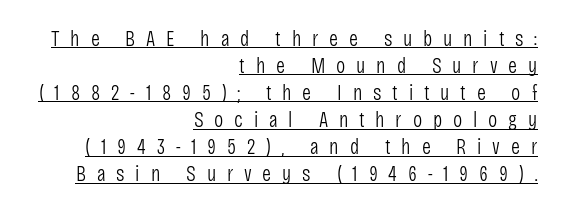
The image shows 22 px text type, upright; set right-aligned, line spacing 1.23x, unusually wide letter spacing (+0.49 em), underlined.
